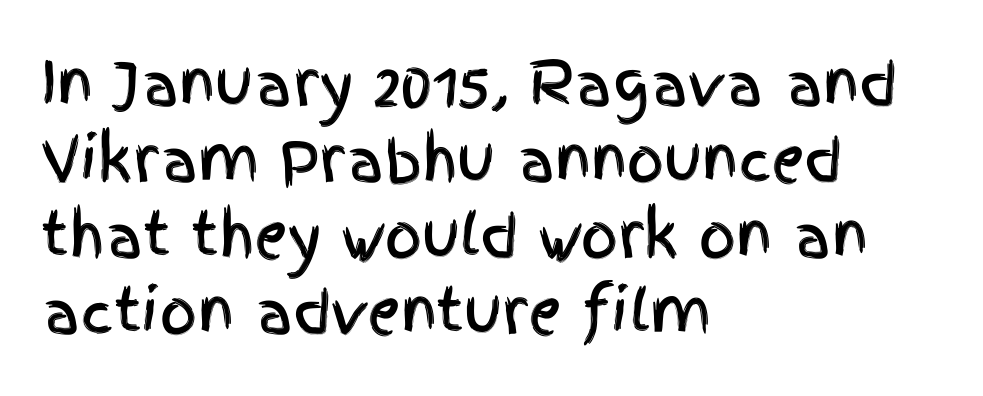
The image shows 58 px condensed sans-serif type, upright; set left-aligned, normal line spacing (1.31x), normal letter spacing, not underlined; a large x-height.
